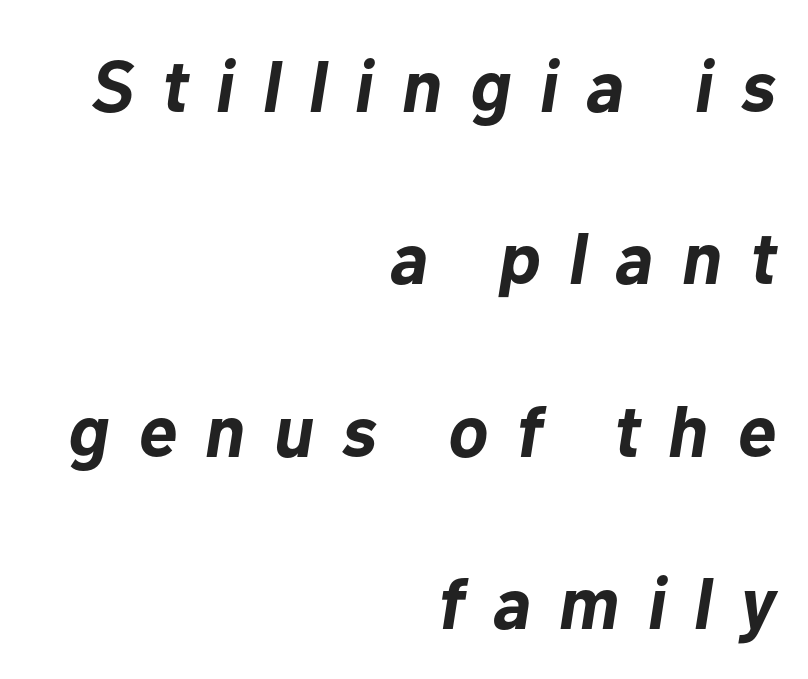
{"italic": "yes", "lean": "right", "slant_degrees": 10, "bold": "yes", "weight": "bold", "width": "normal", "stroke_contrast": "low", "x_height": "medium", "monospaced": "no", "underline": "no", "align": "right", "line_spacing": "loose", "line_spacing_ratio": 2.36, "letter_spacing": "wide", "letter_spacing_em": 0.39, "glyph_px": 73}
